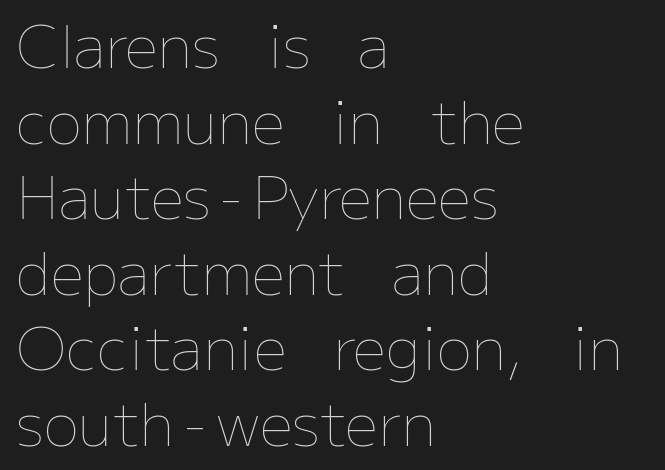
Looks like regular typesetting: each glyph gets only the width it needs. One glance says typical: line gaps are just what's usual. The space beneath each line is pristine and unruled. A quiet, ordinary-to-light weight characterises the typeface. Does extra space separate the letters? No, they use regular spacing. Notice how the passage keeps a crisp vertical edge on the left only.
